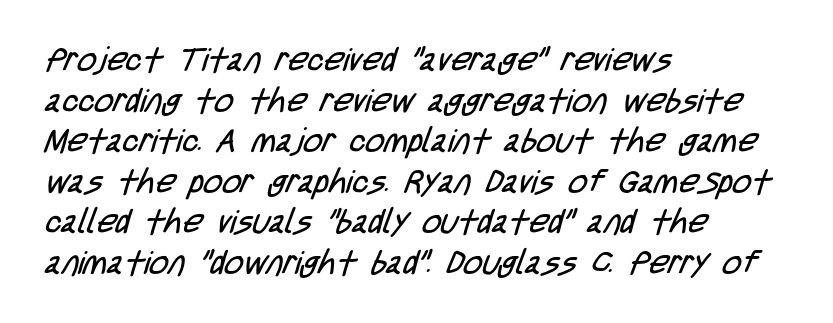
{"serif": "no", "bold": "no", "weight": "regular", "width": "condensed", "stroke_contrast": "low", "x_height": "large", "monospaced": "no", "underline": "no", "align": "left", "line_spacing_ratio": 1.23, "letter_spacing": "normal", "letter_spacing_em": 0.0, "glyph_px": 33}
